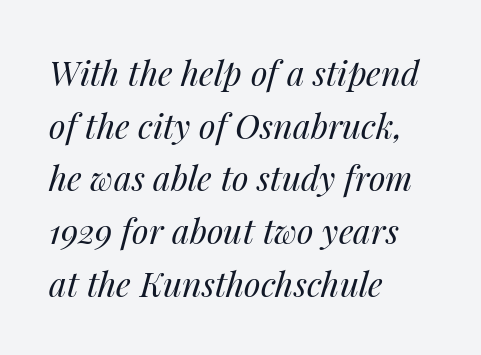
{"italic": "yes", "lean": "right", "slant_degrees": 14, "bold": "no", "weight": "regular", "width": "normal", "stroke_contrast": "medium", "x_height": "medium", "monospaced": "no", "underline": "no", "align": "left", "line_spacing": "normal", "line_spacing_ratio": 1.55, "letter_spacing": "normal", "letter_spacing_em": 0.0, "glyph_px": 34}
